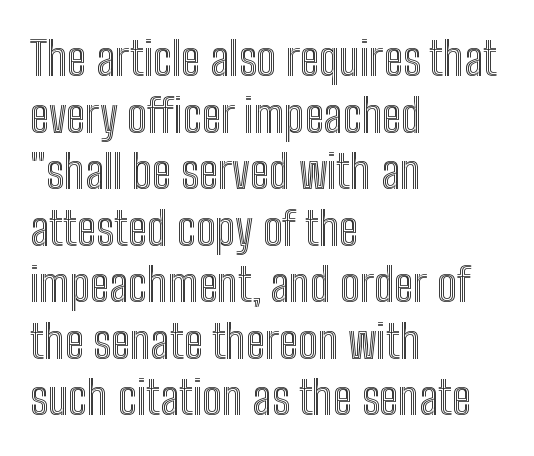
{"italic": "no", "width": "condensed", "x_height": "medium", "monospaced": "no", "underline": "no", "align": "left", "line_spacing_ratio": 1.23, "letter_spacing": "normal", "letter_spacing_em": 0.0, "glyph_px": 46}
